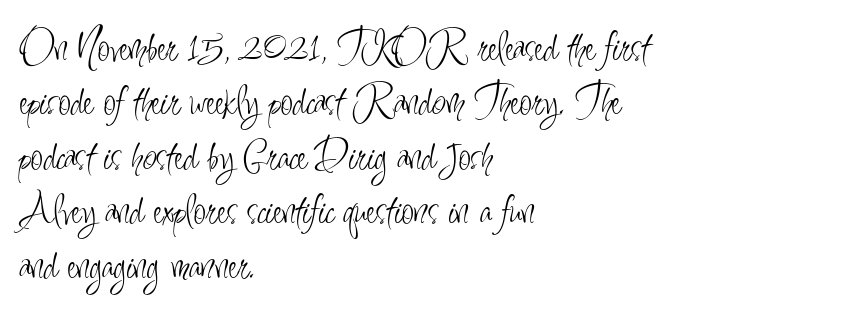
Q: Is the text bold? A: No.
Q: Is the typeface a serif or a sans-serif typeface? A: Sans-serif.
Q: Is the text underlined? A: No.
Q: How is the paragraph aligned? A: Left-aligned.
Q: Is the spacing between letters normal or unusually wide? A: Normal.
Q: Width (condensed, normal, or wide)? A: Condensed.
Q: Stroke contrast? A: Low.
Q: x-height? A: Small.
Q: Monospaced? A: No.
